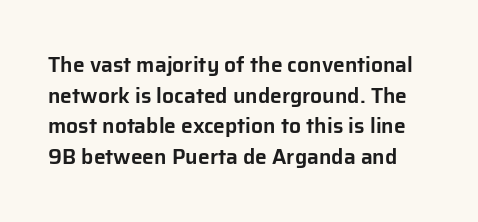
{"italic": "no", "underline": "no", "line_spacing": "normal", "line_spacing_ratio": 1.46, "letter_spacing": "normal", "letter_spacing_em": 0.0, "glyph_px": 21}
